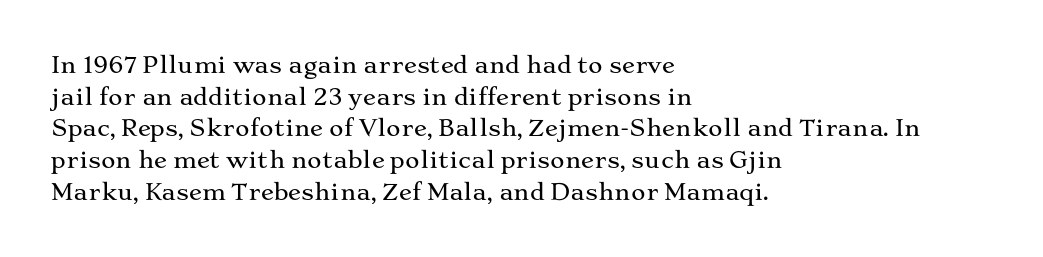
{"italic": "no", "underline": "no", "align": "left", "line_spacing": "normal", "line_spacing_ratio": 1.44, "letter_spacing": "normal", "letter_spacing_em": 0.0, "glyph_px": 22}
